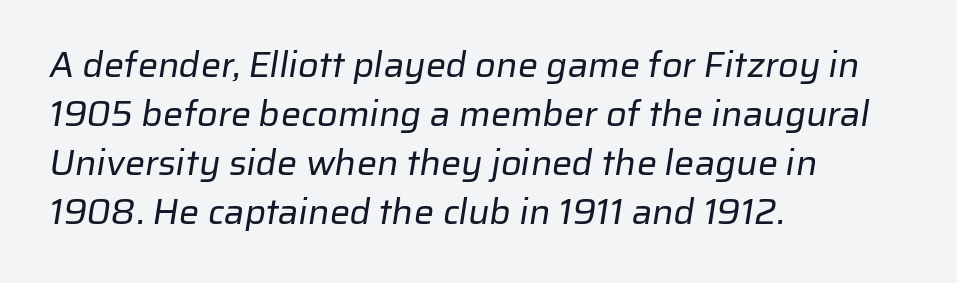
Q: Is the text bold? A: No.
Q: Is the typeface a serif or a sans-serif typeface? A: Sans-serif.
Q: Is the text underlined? A: No.
Q: How is the paragraph aligned? A: Left-aligned.
Q: Is the spacing between letters normal or unusually wide? A: Normal.
Q: Is the spacing between lines tight, normal or loose? A: Normal.
Q: Width (condensed, normal, or wide)? A: Normal.
Q: Stroke contrast? A: Low.
Q: x-height? A: Medium.
Q: Monospaced? A: No.
